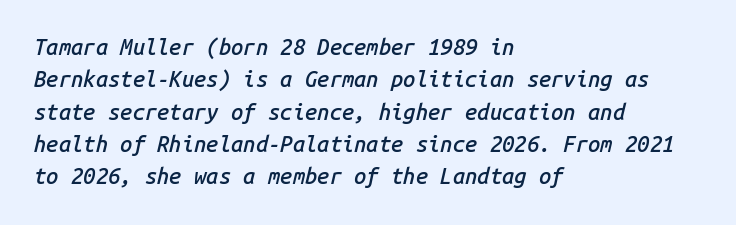
Each new line begins a customary step beneath the previous one. Nothing unusual about the tracking: characters are spaced as the font intends. The words here are not underlined. The whole block is typeset with a tilt.
